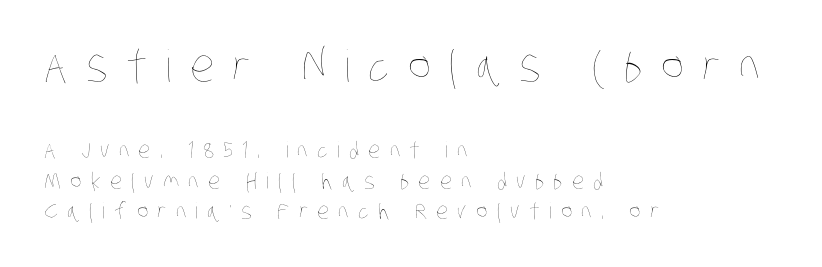
Leading: standard. Vertical stems look standard width or narrower in stroke. Students, note that the glyphs here are deliberately spaced far apart. Nobody drew a line under any word here. Large over small — that's the arrangement of the two blocks here.
